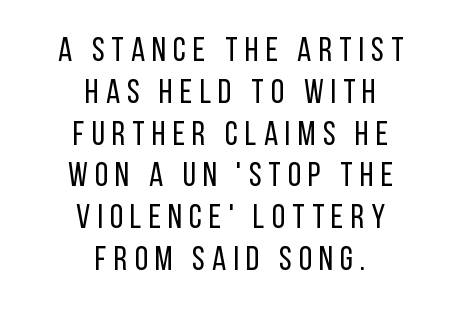
{"serif": "no", "italic": "no", "bold": "no", "weight": "regular", "width": "condensed", "stroke_contrast": "low", "x_height": "large", "monospaced": "no", "underline": "no", "align": "center", "line_spacing_ratio": 1.23, "letter_spacing": "wide", "letter_spacing_em": 0.21, "glyph_px": 34}
